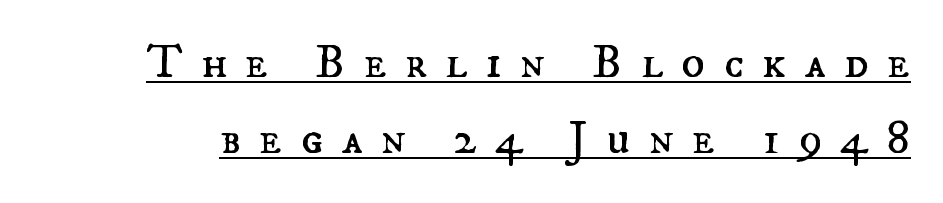
Q: Is the text bold? A: No.
Q: Is the text italic (slanted)? A: No, it is upright.
Q: Is the text underlined? A: Yes.
Q: Is the spacing between letters normal or unusually wide? A: Unusually wide.
Q: Is the spacing between lines tight, normal or loose? A: Normal.
Q: Width (condensed, normal, or wide)? A: Normal.
Q: Stroke contrast? A: Medium.
Q: x-height? A: Small.
Q: Monospaced? A: No.
